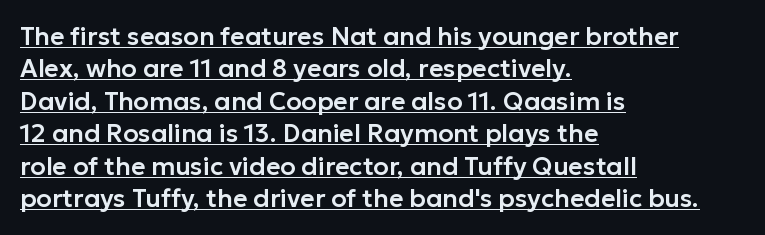
Quick note: interline space is typical. Left-aligned paragraph, ragged on the right. Letter spacing: default. Designer's note — italics off, roman on.
